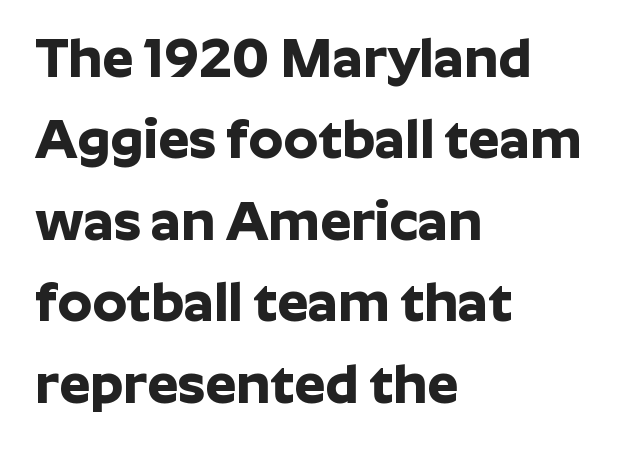
The image shows 55 px bold sans-serif type, upright; set left-aligned, normal line spacing (1.48x), normal letter spacing, not underlined; low stroke contrast and a medium x-height.
